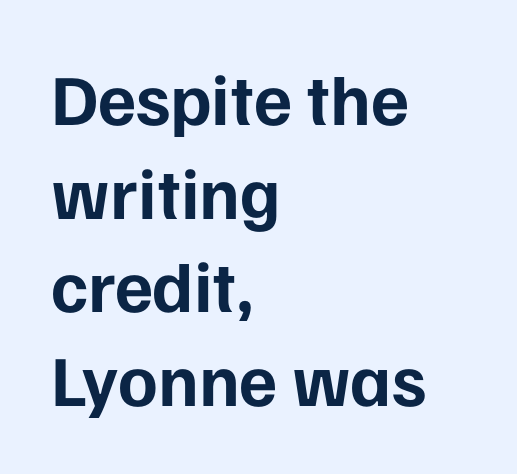
{"serif": "no", "italic": "no", "bold": "yes", "weight": "bold", "width": "normal", "stroke_contrast": "low", "x_height": "medium", "monospaced": "no", "underline": "no", "align": "left", "line_spacing": "normal", "line_spacing_ratio": 1.3, "letter_spacing": "normal", "letter_spacing_em": 0.0, "glyph_px": 72}
